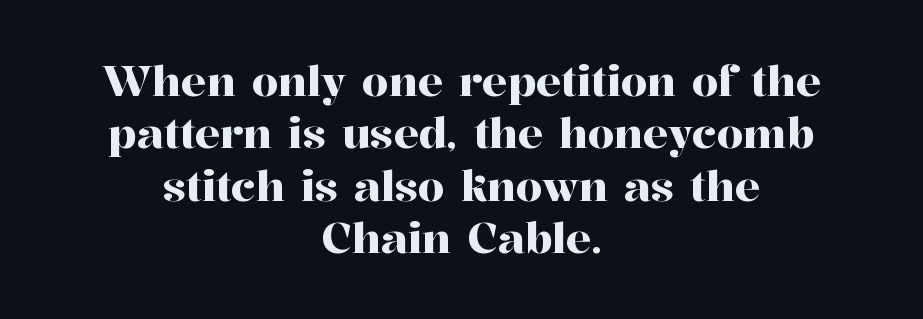
The image shows 42 px serif type, upright; set centered, normal line spacing (1.25x), normal letter spacing, not underlined; high stroke contrast and a medium x-height.
